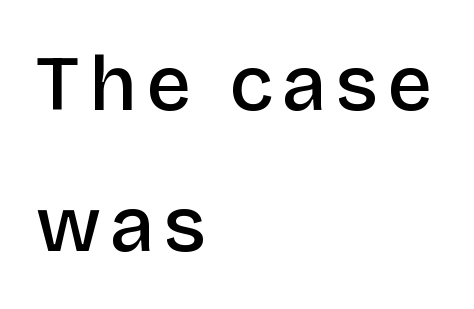
{"serif": "no", "italic": "no", "bold": "semi", "weight": "semibold", "width": "normal", "stroke_contrast": "low", "x_height": "large", "monospaced": "no", "underline": "no", "align": "left", "line_spacing_ratio": 1.78, "glyph_px": 79}
